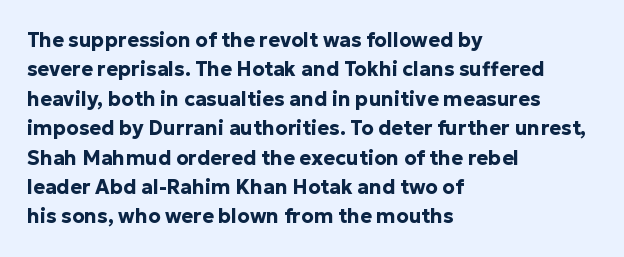
{"italic": "no", "bold": "yes", "underline": "no", "align": "left", "line_spacing": "normal", "line_spacing_ratio": 1.47, "letter_spacing": "normal", "letter_spacing_em": 0.0, "glyph_px": 20}
